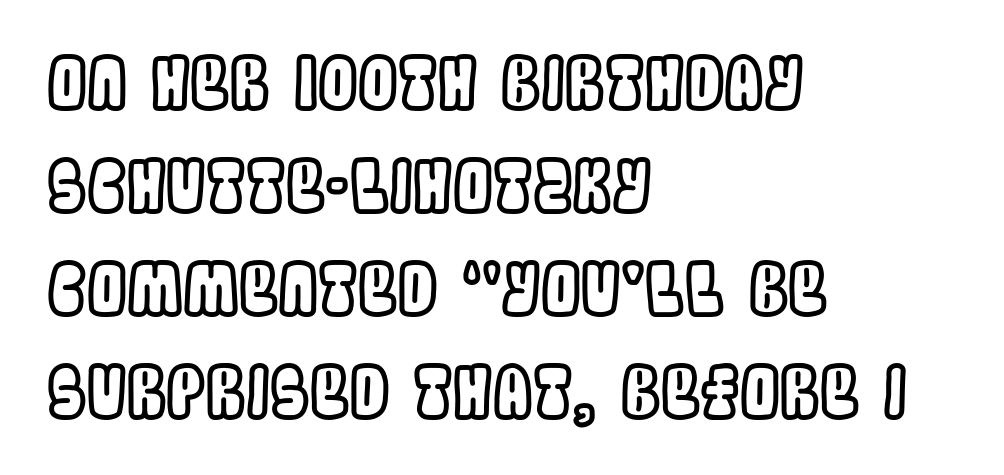
The ragged edge is on the right, which tells us the setting is flush left. Compared with typical body copy, the letter spacing here is the same. A typesetter would call this proportional, since set widths differ per character. Descender tails drop into unmarked territory.
